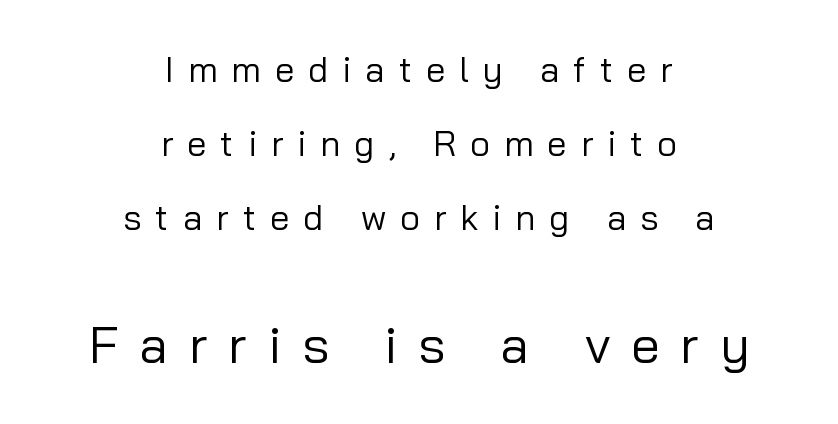
The emphasis by scale lands on block number two, below. Short and long lines alike share a common midpoint. Upright lettering throughout. Note: no serifs on the glyphs. The gaps between neighbouring characters are conspicuously large.
